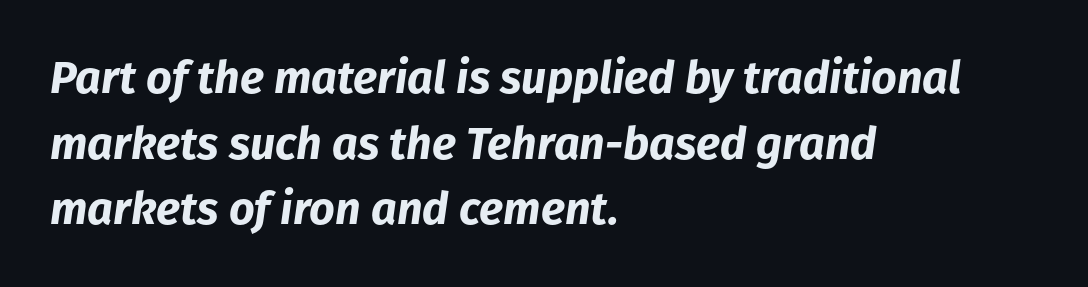
These lines stack with their left ends in a neat column. Do the characters align in a grid? No, the font is proportional. How would I describe the line gaps? Plain and ordinary. An italicized treatment has been applied to the whole sample. Typographic density is high because the face is bold.
